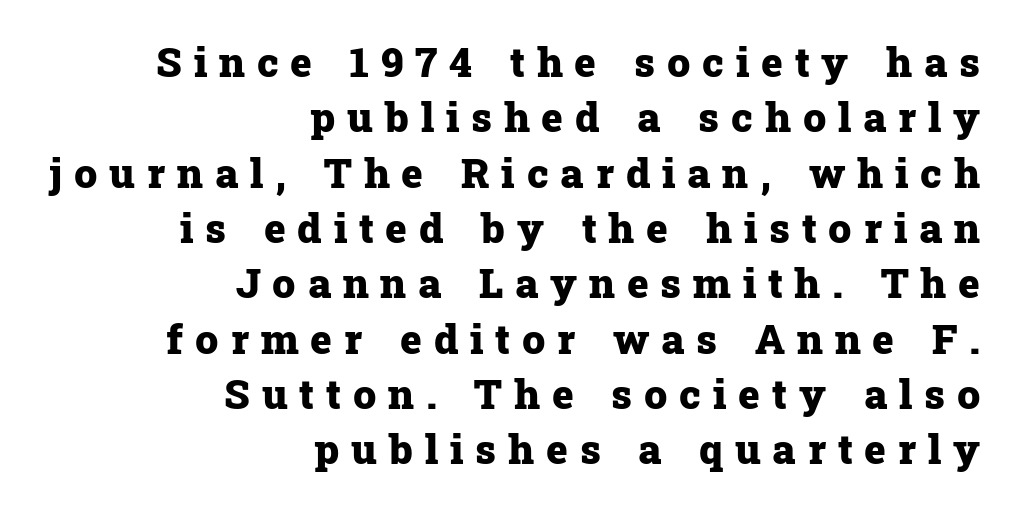
The strip under each line holds only bare page. One-word summary of the alignment: right. In terms of letterform style, serifs are clearly present. The rendering uses natural spacing where letterforms have individual widths. Compared with typical paragraphs, the rows here are spaced about the same.
